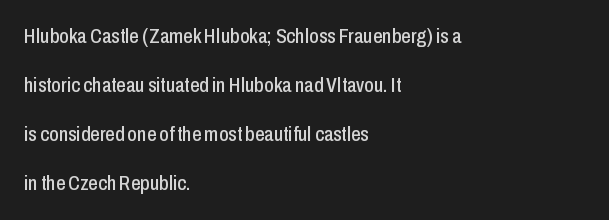
Q: Is the text italic (slanted)? A: No, it is upright.
Q: Is the text underlined? A: No.
Q: How is the paragraph aligned? A: Left-aligned.
Q: Is the spacing between letters normal or unusually wide? A: Normal.
Q: Is the spacing between lines tight, normal or loose? A: Loose.
